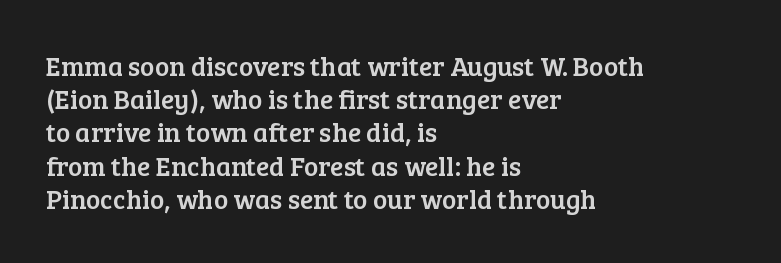
The image shows 27 px text type, upright; set left-aligned, line spacing 1.23x, normal letter spacing, not underlined.
